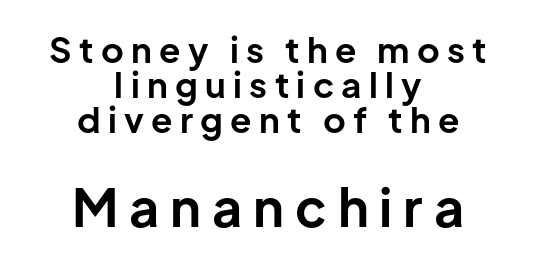
Q: Is the text bold? A: Yes.
Q: Is the text italic (slanted)? A: No, it is upright.
Q: Is the typeface a serif or a sans-serif typeface? A: Sans-serif.
Q: Is the text underlined? A: No.
Q: How is the paragraph aligned? A: Centered.
Q: Is the spacing between letters normal or unusually wide? A: Unusually wide.
Q: Is the spacing between lines tight, normal or loose? A: Tight.
Q: Which block of text is set in a larger size, the first (top) or the second (bottom)? A: The second (bottom) one.
Q: Width (condensed, normal, or wide)? A: Normal.
Q: Stroke contrast? A: Low.
Q: x-height? A: Medium.
Q: Monospaced? A: No.
